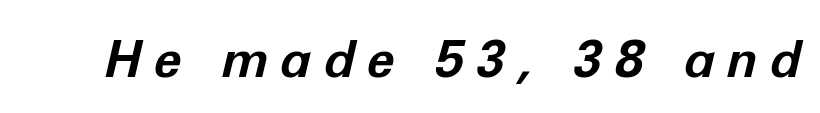
Q: Is the text bold? A: Yes.
Q: Is the text italic (slanted)? A: Yes, it leans right by about 12 degrees.
Q: Is the text underlined? A: No.
Q: Is the spacing between letters normal or unusually wide? A: Unusually wide.
Q: Width (condensed, normal, or wide)? A: Normal.
Q: Stroke contrast? A: Low.
Q: x-height? A: Medium.
Q: Monospaced? A: No.
